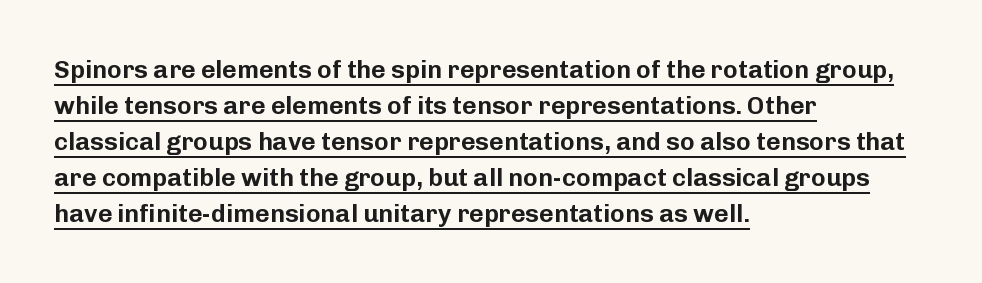
Vertical spacing — default. Caption: multi-line text, flush left, ragged right. Nothing unusual about the tracking: characters are spaced as the font intends. Notice how a bar underscores the lettering throughout.
